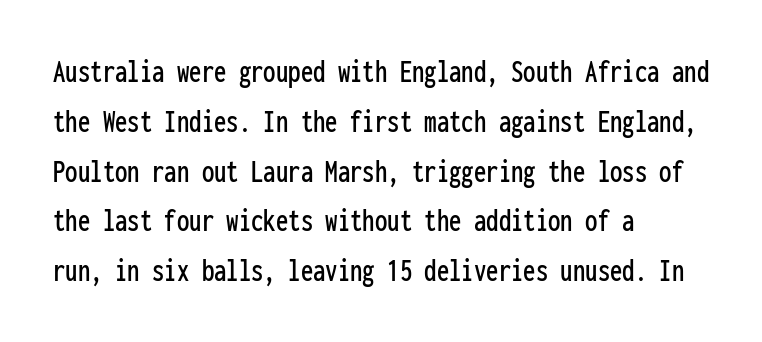
{"serif": "no", "italic": "no", "width": "condensed", "stroke_contrast": "low", "x_height": "medium", "monospaced": "yes", "underline": "no", "align": "left", "line_spacing": "normal", "line_spacing_ratio": 1.51, "letter_spacing": "normal", "letter_spacing_em": 0.0, "glyph_px": 33}
